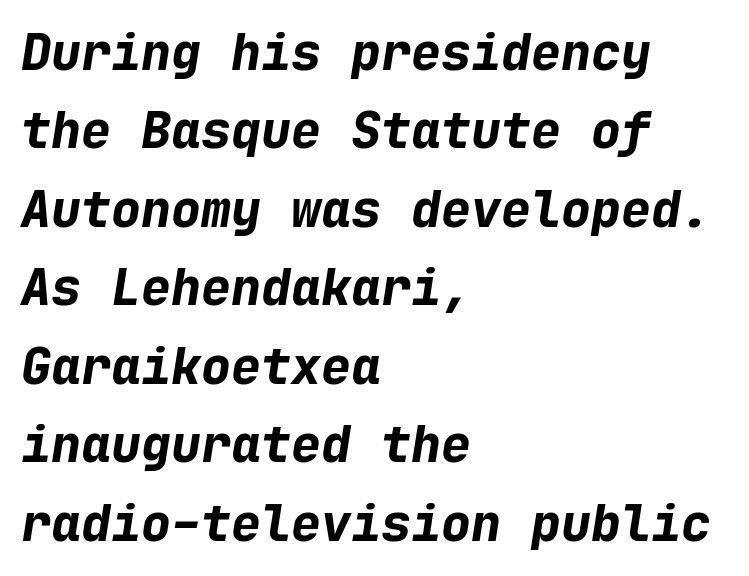
{"italic": "yes", "lean": "right", "slant_degrees": 9, "bold": "yes", "weight": "bold", "width": "normal", "stroke_contrast": "low", "x_height": "medium", "monospaced": "yes", "underline": "no", "align": "left", "line_spacing": "normal", "line_spacing_ratio": 1.57, "letter_spacing": "normal", "letter_spacing_em": 0.0, "glyph_px": 50}
